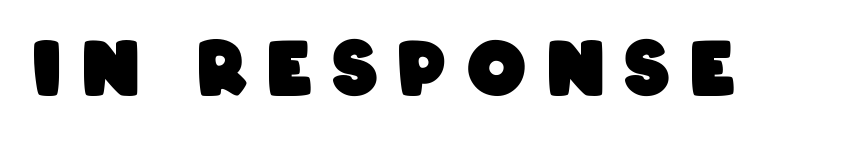
Each letter's strokes conclude bluntly, with no projecting serifs. Check under the words: just untouched page. Spacing verdict: proportional, widths tailored to each character. Caption: expanded tracking, letters set apart. Emphasis by weight is at full strength: bold.
